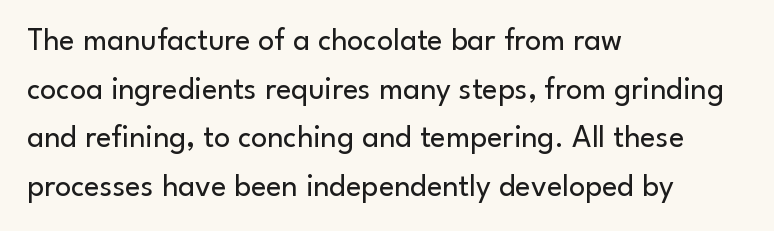
The passage shown has conventional tracking throughout. The vertical gap from one line to the next is medium. You can tell it's not italic because the verticals are truly vertical. Looks like regular typesetting: each glyph gets only the width it needs. Descenders hang freely into open space.
